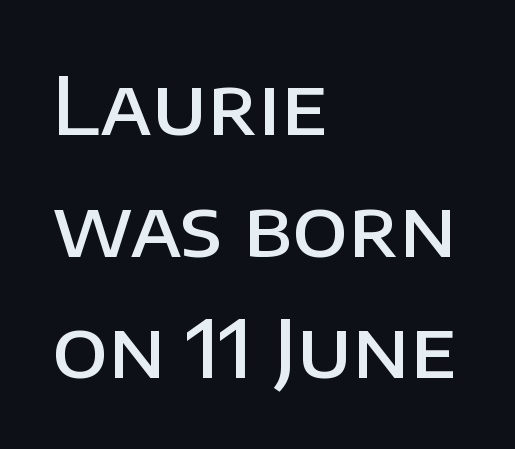
Is this a fixed-width face? No — the glyphs have proportional, varying widths. In terms of letterform style, serifs are entirely absent. Observe the ordinary spacing: letters are neighbours, not strangers. In CSS terms this would be text-align: left. Descenders are the only things crossing below the line. The passage shown is semibold, sitting just below true bold.
